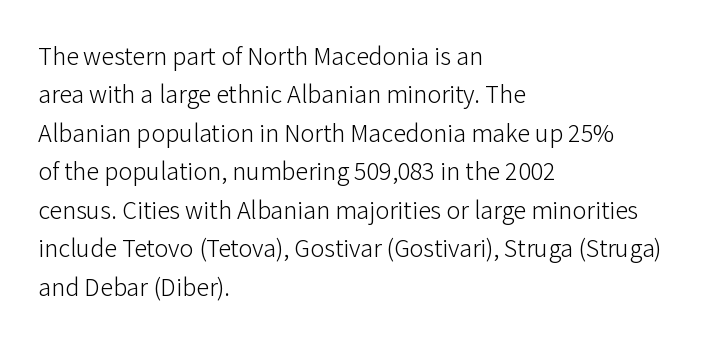
Q: Is the text bold? A: No.
Q: Is the text italic (slanted)? A: No, it is upright.
Q: Is the text underlined? A: No.
Q: How is the paragraph aligned? A: Left-aligned.
Q: Is the spacing between letters normal or unusually wide? A: Normal.
Q: Is the spacing between lines tight, normal or loose? A: Normal.
